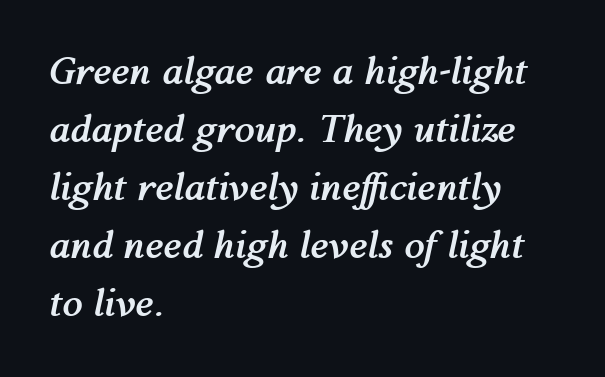
Q: Is the text bold? A: Yes.
Q: Is the text italic (slanted)? A: Yes, it leans right by about 12 degrees.
Q: Is the text underlined? A: No.
Q: How is the paragraph aligned? A: Left-aligned.
Q: Is the spacing between letters normal or unusually wide? A: Normal.
Q: Is the spacing between lines tight, normal or loose? A: Normal.
Q: Width (condensed, normal, or wide)? A: Normal.
Q: Stroke contrast? A: Medium.
Q: x-height? A: Medium.
Q: Monospaced? A: No.
